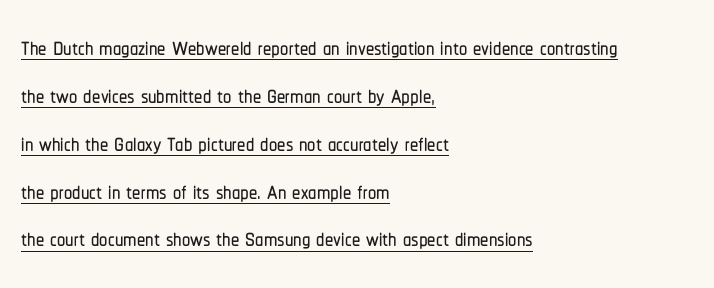
The image shows 33 px condensed sans-serif type, upright; set left-aligned, normal line spacing (1.45x), normal letter spacing, underlined; low stroke contrast and a medium x-height.
